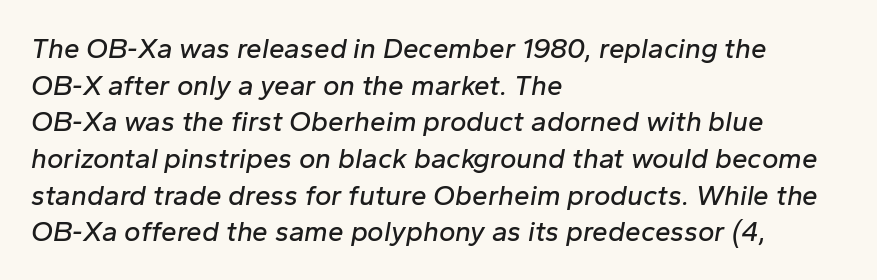
{"italic": "yes", "lean": "right", "slant_degrees": 10, "width": "normal", "stroke_contrast": "low", "x_height": "medium", "monospaced": "no", "underline": "no", "align": "left", "line_spacing": "normal", "line_spacing_ratio": 1.31, "letter_spacing": "normal", "letter_spacing_em": 0.0, "glyph_px": 28}
